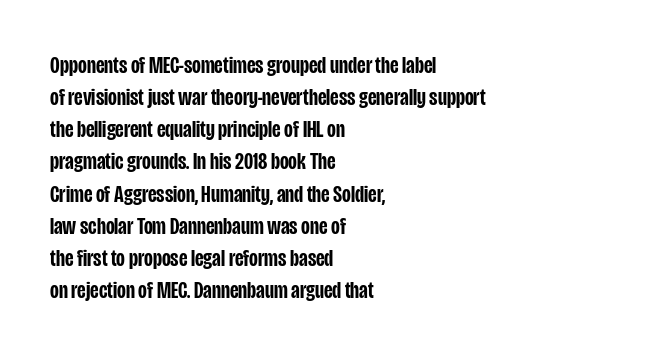
Q: Is the text bold? A: Semi-bold.
Q: Is the text italic (slanted)? A: No, it is upright.
Q: Is the text underlined? A: No.
Q: How is the paragraph aligned? A: Left-aligned.
Q: Is the spacing between letters normal or unusually wide? A: Normal.
Q: Is the spacing between lines tight, normal or loose? A: Normal.
